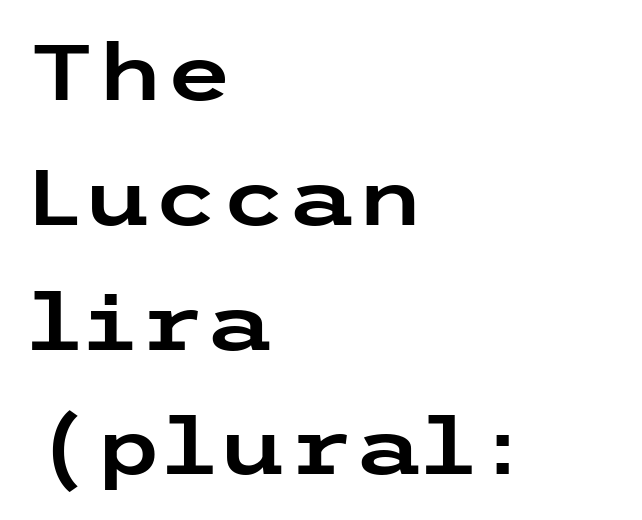
Q: Is the text italic (slanted)? A: No, it is upright.
Q: Is the typeface a serif or a sans-serif typeface? A: Sans-serif.
Q: Is the text underlined? A: No.
Q: How is the paragraph aligned? A: Left-aligned.
Q: Is the spacing between letters normal or unusually wide? A: Normal.
Q: Is the spacing between lines tight, normal or loose? A: Normal.
Q: Width (condensed, normal, or wide)? A: Wide.
Q: Stroke contrast? A: Low.
Q: x-height? A: Medium.
